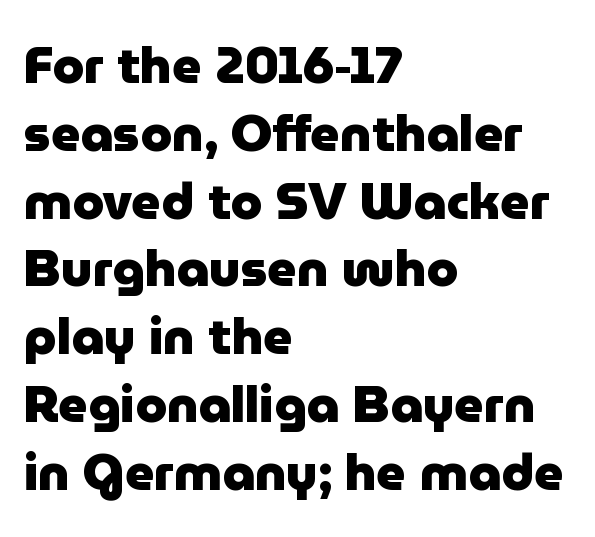
The image shows 51 px heavy sans-serif type, upright; set left-aligned, normal line spacing (1.33x), normal letter spacing, not underlined; low stroke contrast and a medium x-height.
